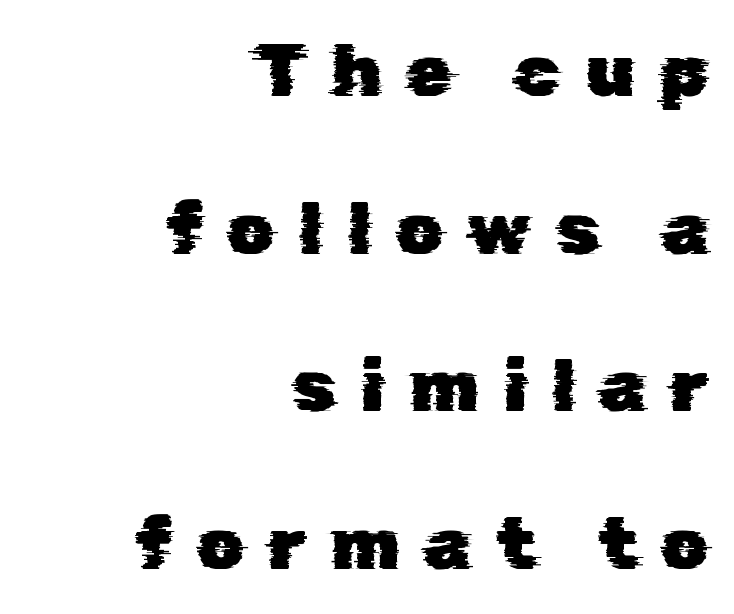
The image shows 74 px sans-serif type; set right-aligned, loose line spacing (2.13x), unusually wide letter spacing (+0.33 em), not underlined; low stroke contrast and a medium x-height.
